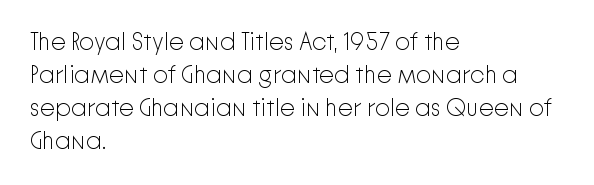
{"italic": "no", "bold": "no", "underline": "no", "align": "left", "line_spacing": "normal", "line_spacing_ratio": 1.38, "letter_spacing": "normal", "letter_spacing_em": 0.0, "glyph_px": 24}
